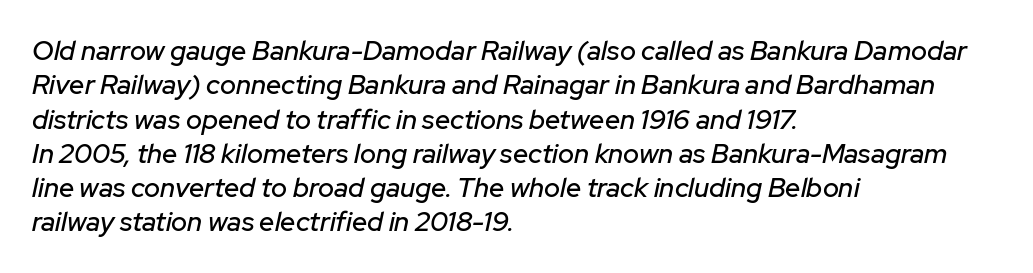
Q: Is the text italic (slanted)? A: Yes, it leans right by about 12 degrees.
Q: Is the text underlined? A: No.
Q: How is the paragraph aligned? A: Left-aligned.
Q: Is the spacing between letters normal or unusually wide? A: Normal.
Q: Is the spacing between lines tight, normal or loose? A: Normal.
